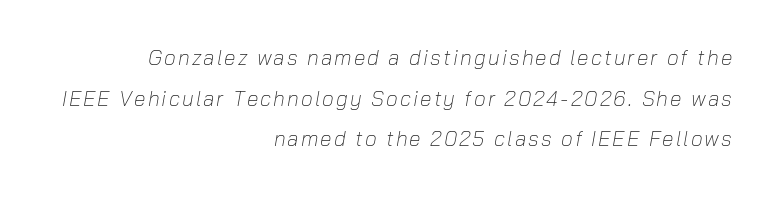
The image shows 21 px text type, italic (leaning right); set right-aligned, loose line spacing (1.94x), not underlined.
